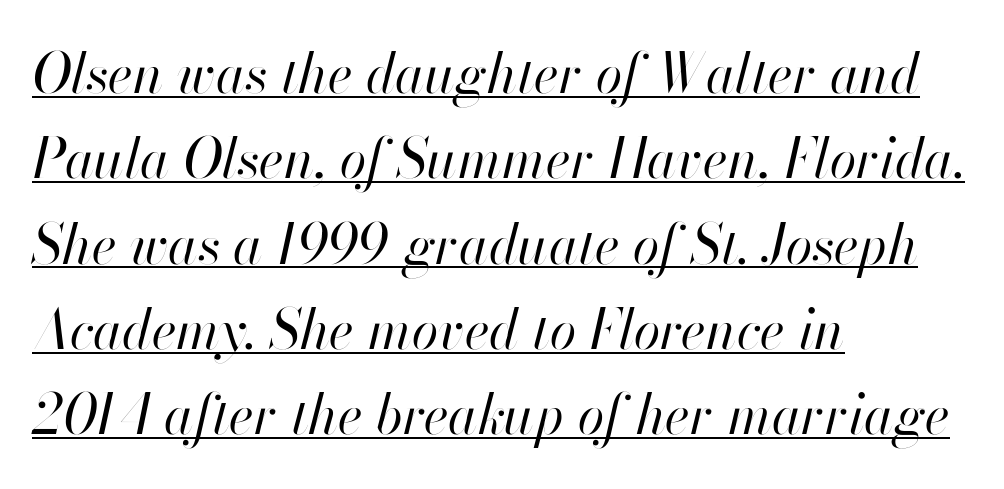
Here the glyphs are tracked normally, forming tight word shapes. Here the designer chose a conventional face with non-uniform glyph widths. No heavy texture on the line: the type isn't bold. A classic flush-left, rag-right setting is used for this passage. These lines were composed using italics. You can see a thin bar hugging the bottom of the glyphs.
